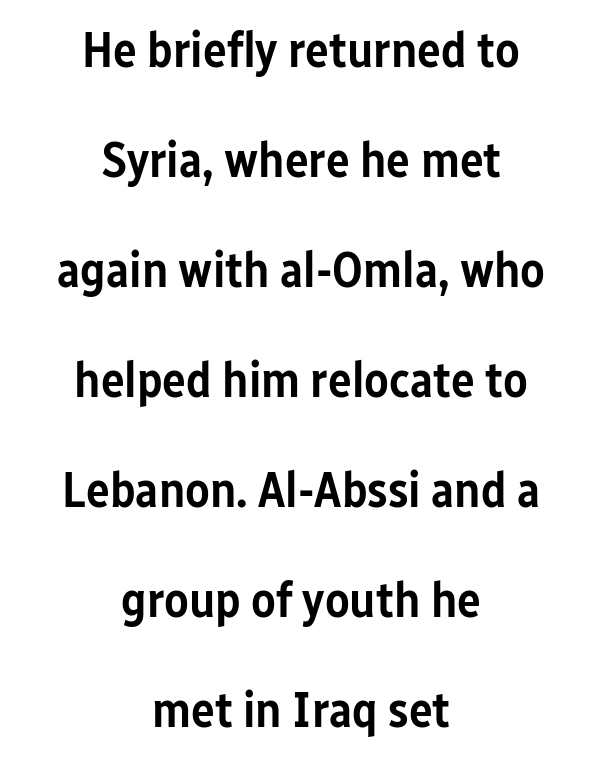
The image shows 50 px semibold, condensed sans-serif type, upright; set centered, loose line spacing (2.2x), normal letter spacing, not underlined; low stroke contrast and a medium x-height.
